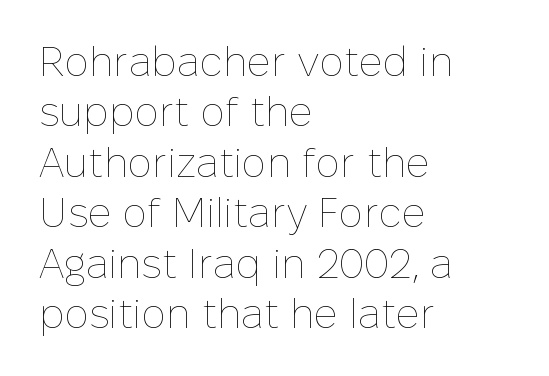
{"italic": "no", "bold": "no", "weight": "thin", "width": "normal", "stroke_contrast": "low", "x_height": "medium", "monospaced": "no", "underline": "no", "align": "left", "line_spacing_ratio": 1.23, "letter_spacing": "normal", "letter_spacing_em": 0.0, "glyph_px": 41}
